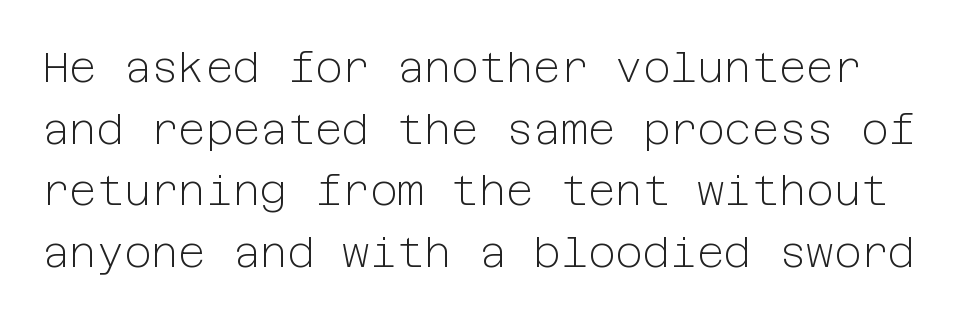
Q: Is the text bold? A: No.
Q: Is the text italic (slanted)? A: No, it is upright.
Q: Is the typeface a serif or a sans-serif typeface? A: Sans-serif.
Q: Is the text underlined? A: No.
Q: Is the spacing between letters normal or unusually wide? A: Normal.
Q: Is the spacing between lines tight, normal or loose? A: Normal.
Q: Width (condensed, normal, or wide)? A: Normal.
Q: Stroke contrast? A: Low.
Q: x-height? A: Medium.
